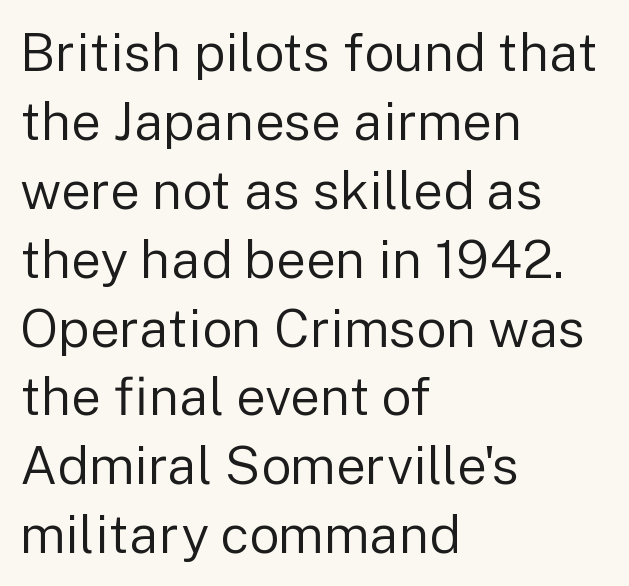
The block of text has a typical density, with ordinary space between rows. In terms of posture, this sample is upright. Caption: multi-line text, flush left, ragged right. Are there feet on the stems? There aren't — it's a sans. The zone under the glyphs is completely vacant. Stems here are at most as thick as an everyday book face.
